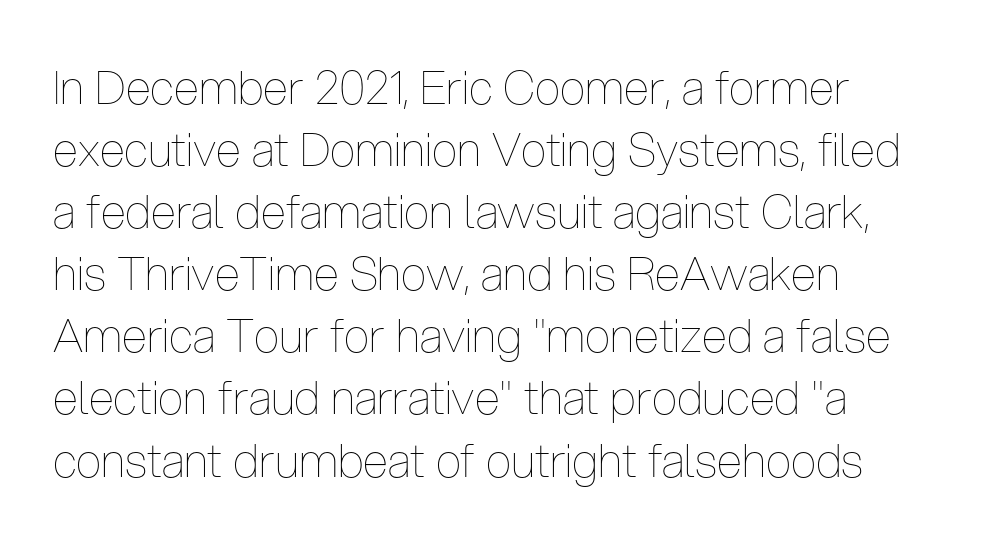
{"italic": "no", "bold": "no", "weight": "thin", "width": "condensed", "stroke_contrast": "low", "x_height": "medium", "monospaced": "no", "underline": "no", "align": "left", "line_spacing": "normal", "line_spacing_ratio": 1.35, "letter_spacing": "normal", "letter_spacing_em": 0.0, "glyph_px": 46}
